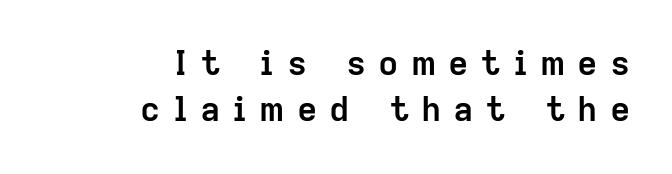
The image shows 34 px semibold sans-serif type, upright; set right-aligned, normal line spacing (1.36x), unusually wide letter spacing (+0.35 em), not underlined; low stroke contrast and a medium x-height.
